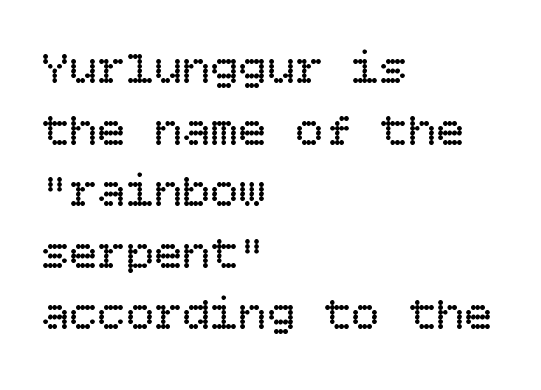
{"italic": "no", "bold": "no", "weight": "regular", "width": "normal", "stroke_contrast": "low", "x_height": "large", "underline": "no", "align": "left", "line_spacing": "normal", "line_spacing_ratio": 1.31, "letter_spacing": "normal", "letter_spacing_em": 0.0, "glyph_px": 47}
